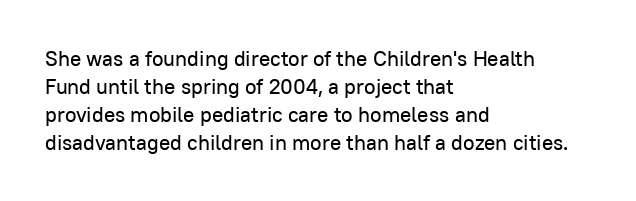
If you measured baseline to baseline, you'd find a middling distance. Descenders are the only things crossing below the line. The lines in this sample share a left origin and differ only in where they stop. Letter spacing: default. Quick note: not italic, upright.
